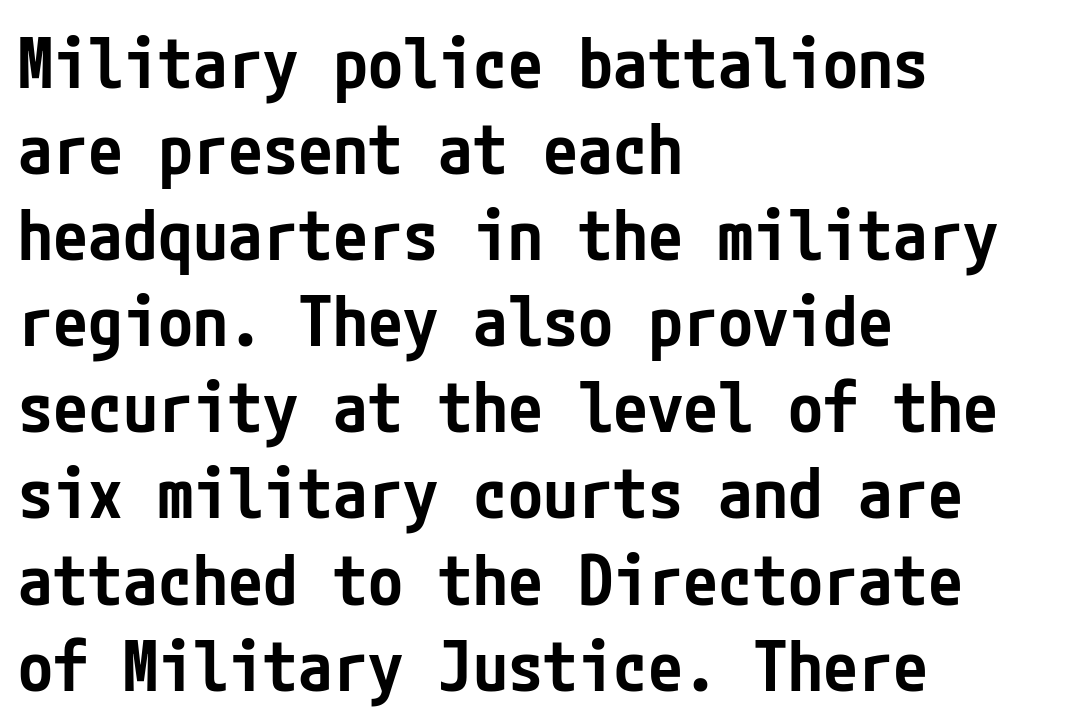
{"serif": "no", "italic": "no", "bold": "semi", "weight": "semibold", "width": "condensed", "stroke_contrast": "low", "x_height": "medium", "underline": "no", "align": "left", "line_spacing_ratio": 1.23, "letter_spacing": "normal", "letter_spacing_em": 0.0, "glyph_px": 70}
